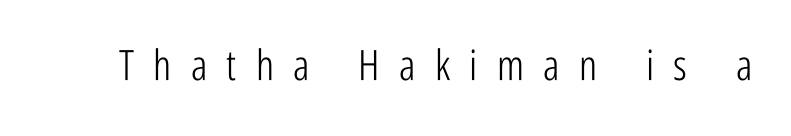
Q: Is the text bold? A: No.
Q: Is the text italic (slanted)? A: No, it is upright.
Q: Is the typeface a serif or a sans-serif typeface? A: Sans-serif.
Q: Is the text underlined? A: No.
Q: Is the spacing between letters normal or unusually wide? A: Unusually wide.
Q: Width (condensed, normal, or wide)? A: Condensed.
Q: Stroke contrast? A: Low.
Q: x-height? A: Medium.
Q: Monospaced? A: No.
